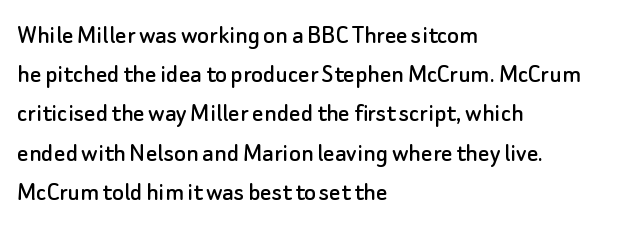
{"serif": "no", "italic": "no", "width": "normal", "stroke_contrast": "low", "x_height": "small", "monospaced": "no", "underline": "no", "align": "left", "line_spacing": "normal", "line_spacing_ratio": 1.4, "letter_spacing": "normal", "letter_spacing_em": 0.0, "glyph_px": 28}
